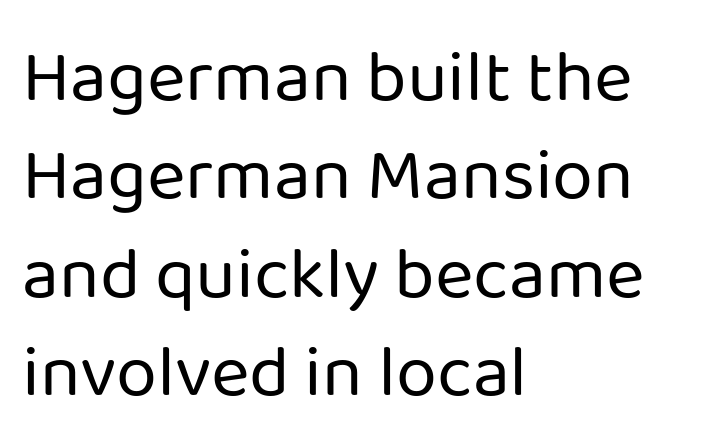
{"serif": "no", "italic": "no", "bold": "no", "weight": "regular", "width": "normal", "stroke_contrast": "low", "x_height": "medium", "monospaced": "no", "underline": "no", "align": "left", "line_spacing": "normal", "line_spacing_ratio": 1.33, "letter_spacing": "normal", "letter_spacing_em": 0.0, "glyph_px": 74}
